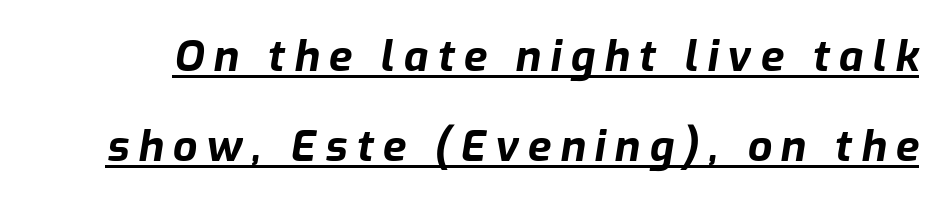
Q: Is the text bold? A: Yes.
Q: Is the text italic (slanted)? A: Yes, it leans right by about 9 degrees.
Q: Is the text underlined? A: Yes.
Q: Is the spacing between letters normal or unusually wide? A: Unusually wide.
Q: Is the spacing between lines tight, normal or loose? A: Loose.
Q: Width (condensed, normal, or wide)? A: Normal.
Q: Stroke contrast? A: Low.
Q: x-height? A: Medium.
Q: Monospaced? A: No.
